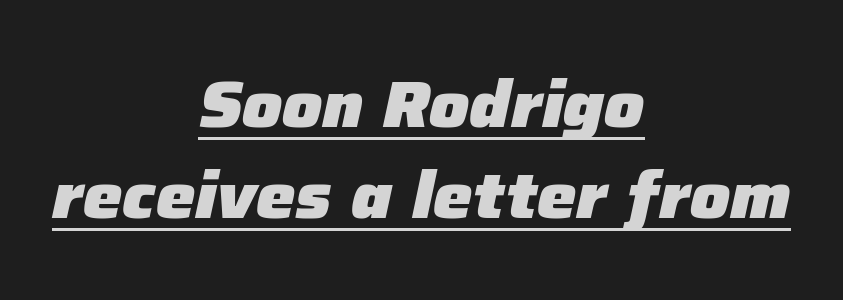
The image shows 66 px heavy type, italic (leaning right); set centered, normal line spacing (1.38x), normal letter spacing, underlined; low stroke contrast and a medium x-height.
